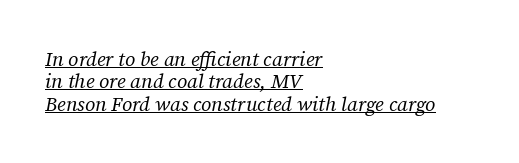
{"italic": "yes", "lean": "right", "slant_degrees": 12, "bold": "no", "underline": "yes", "align": "left", "line_spacing": "tight", "line_spacing_ratio": 1.12, "letter_spacing": "normal", "letter_spacing_em": 0.0, "glyph_px": 20}
